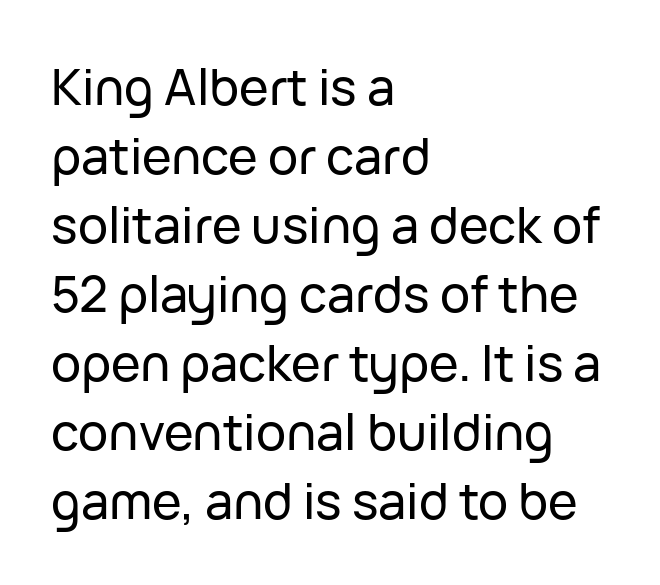
{"serif": "no", "italic": "no", "width": "normal", "stroke_contrast": "low", "x_height": "medium", "monospaced": "no", "underline": "no", "align": "left", "line_spacing": "normal", "line_spacing_ratio": 1.38, "letter_spacing": "normal", "letter_spacing_em": 0.0, "glyph_px": 50}
